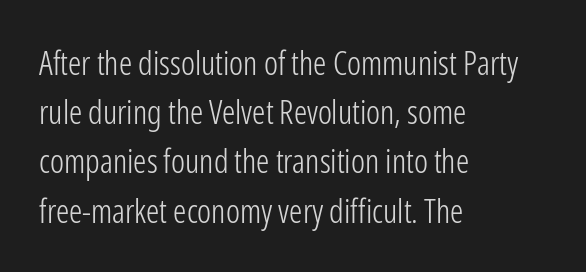
Q: Is the text bold? A: No.
Q: Is the text italic (slanted)? A: No, it is upright.
Q: Is the typeface a serif or a sans-serif typeface? A: Sans-serif.
Q: Is the text underlined? A: No.
Q: How is the paragraph aligned? A: Left-aligned.
Q: Is the spacing between letters normal or unusually wide? A: Normal.
Q: Is the spacing between lines tight, normal or loose? A: Normal.
Q: Width (condensed, normal, or wide)? A: Condensed.
Q: Stroke contrast? A: Low.
Q: x-height? A: Medium.
Q: Monospaced? A: No.
